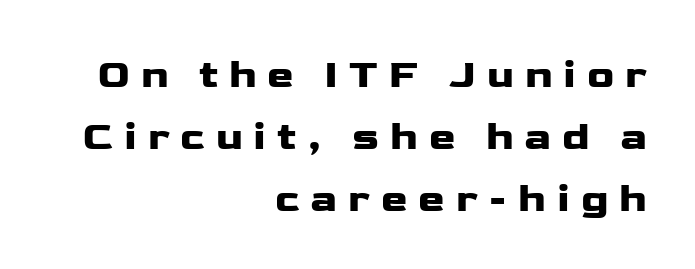
Q: Is the text italic (slanted)? A: No, it is upright.
Q: Is the typeface a serif or a sans-serif typeface? A: Sans-serif.
Q: Is the text underlined? A: No.
Q: How is the paragraph aligned? A: Right-aligned.
Q: Is the spacing between letters normal or unusually wide? A: Unusually wide.
Q: Is the spacing between lines tight, normal or loose? A: Normal.
Q: Width (condensed, normal, or wide)? A: Wide.
Q: Stroke contrast? A: Low.
Q: x-height? A: Medium.
Q: Monospaced? A: No.
